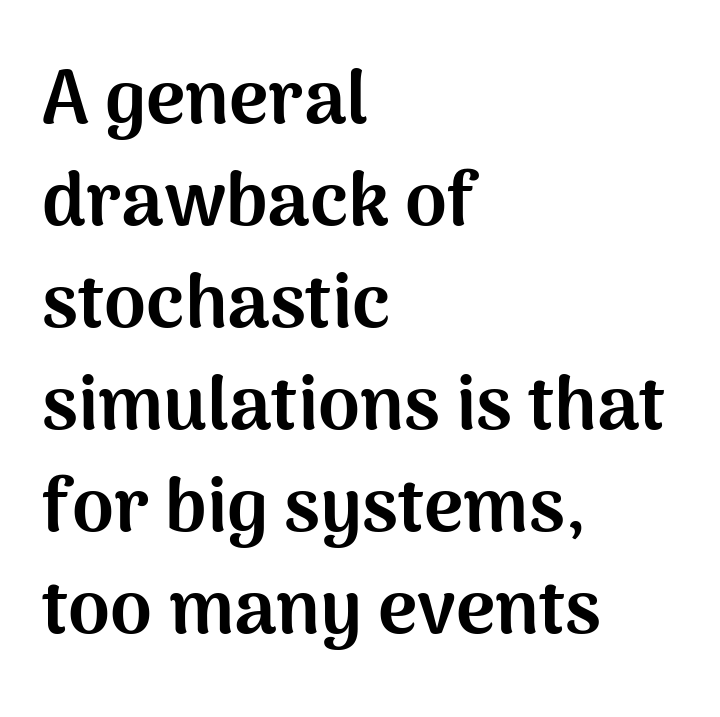
Q: Is the text bold? A: Yes.
Q: Is the text italic (slanted)? A: No, it is upright.
Q: Is the typeface a serif or a sans-serif typeface? A: Sans-serif.
Q: Is the text underlined? A: No.
Q: How is the paragraph aligned? A: Left-aligned.
Q: Is the spacing between letters normal or unusually wide? A: Normal.
Q: Is the spacing between lines tight, normal or loose? A: Normal.
Q: Width (condensed, normal, or wide)? A: Normal.
Q: Stroke contrast? A: Medium.
Q: x-height? A: Medium.
Q: Monospaced? A: No.
